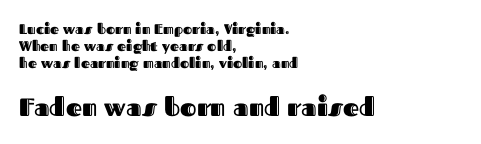
Nobody touched the tracking dial on this one. The typography opts for an upright posture over an oblique one. The words here are not underlined. In CSS terms this would be text-align: left. The letters in the lower block stand taller than those in the block above.
